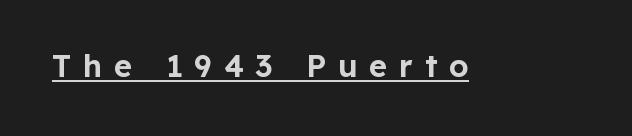
Q: Is the text italic (slanted)? A: No, it is upright.
Q: Is the typeface a serif or a sans-serif typeface? A: Sans-serif.
Q: Is the text underlined? A: Yes.
Q: Is the spacing between letters normal or unusually wide? A: Unusually wide.
Q: Width (condensed, normal, or wide)? A: Normal.
Q: Stroke contrast? A: Low.
Q: x-height? A: Medium.
Q: Monospaced? A: No.
